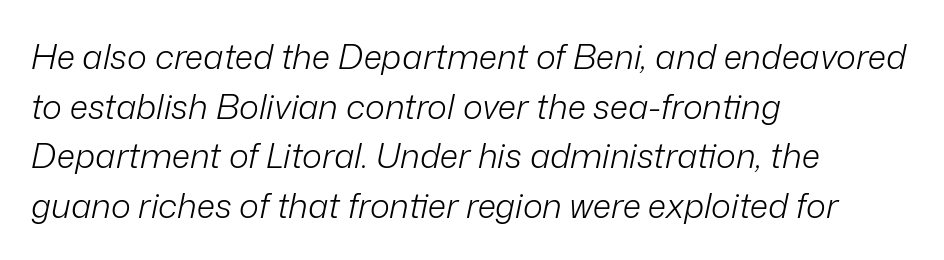
Q: Is the text bold? A: No.
Q: Is the text italic (slanted)? A: Yes, it leans right by about 12 degrees.
Q: Is the text underlined? A: No.
Q: How is the paragraph aligned? A: Left-aligned.
Q: Is the spacing between letters normal or unusually wide? A: Normal.
Q: Is the spacing between lines tight, normal or loose? A: Normal.
Q: Width (condensed, normal, or wide)? A: Normal.
Q: Stroke contrast? A: Low.
Q: x-height? A: Medium.
Q: Monospaced? A: No.
